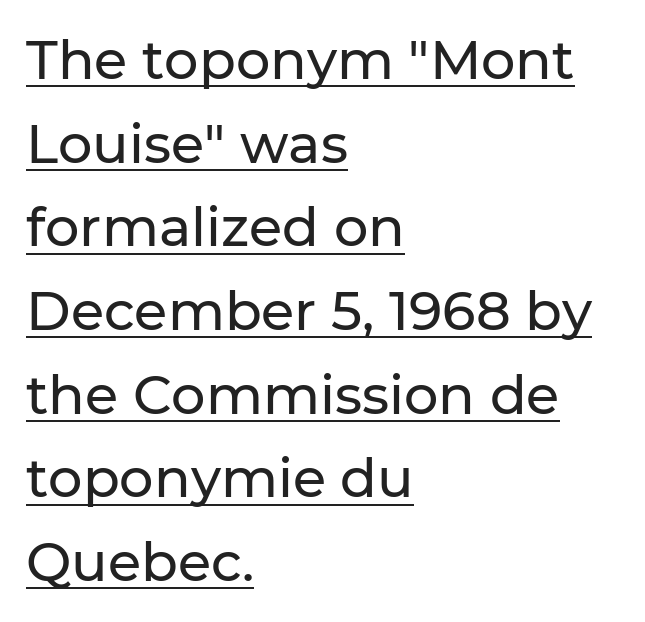
{"serif": "no", "italic": "no", "width": "normal", "stroke_contrast": "low", "x_height": "medium", "monospaced": "no", "underline": "yes", "align": "left", "line_spacing": "normal", "line_spacing_ratio": 1.55, "letter_spacing": "normal", "letter_spacing_em": 0.0, "glyph_px": 54}
